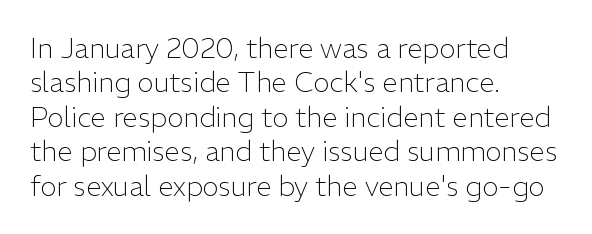
The image shows 28 px light sans-serif type, upright; set left-aligned, line spacing 1.23x, normal letter spacing, not underlined; low stroke contrast and a medium x-height.
